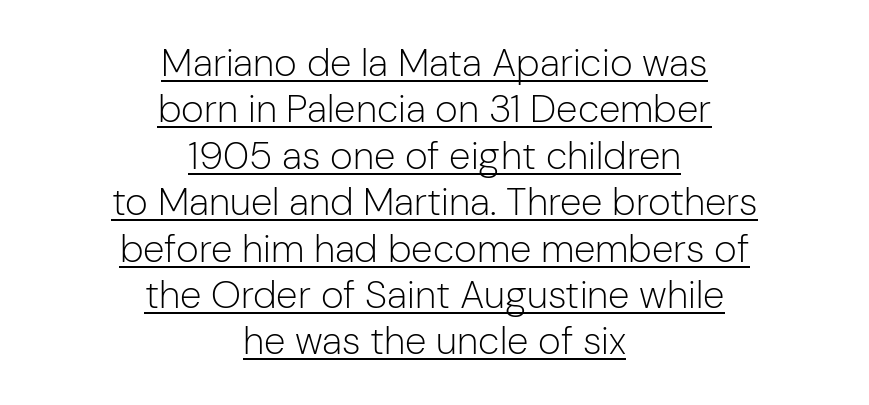
{"serif": "no", "italic": "no", "bold": "no", "weight": "light", "width": "normal", "stroke_contrast": "low", "x_height": "medium", "monospaced": "no", "underline": "yes", "align": "center", "line_spacing_ratio": 1.19, "letter_spacing": "normal", "letter_spacing_em": 0.0, "glyph_px": 39}
